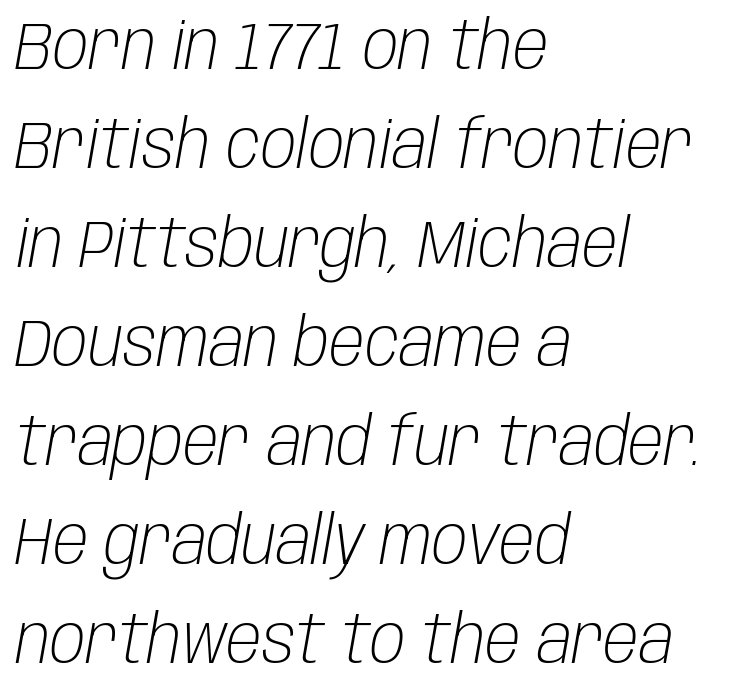
{"italic": "yes", "lean": "right", "slant_degrees": 10, "bold": "no", "weight": "light", "width": "condensed", "stroke_contrast": "low", "x_height": "large", "monospaced": "no", "underline": "no", "align": "left", "line_spacing": "normal", "line_spacing_ratio": 1.5, "letter_spacing": "normal", "letter_spacing_em": 0.0, "glyph_px": 66}
